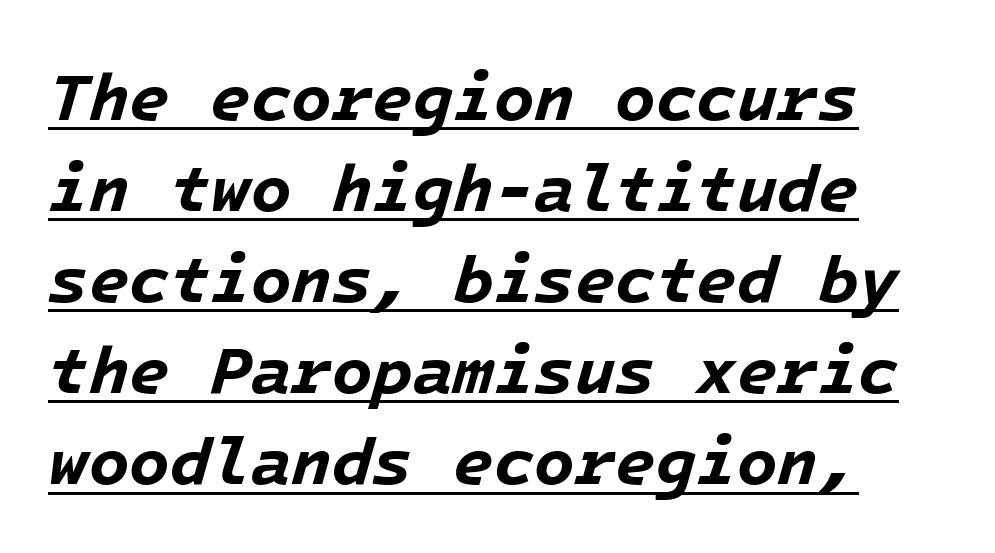
Q: Is the text bold? A: Yes.
Q: Is the text italic (slanted)? A: Yes, it leans right by about 16 degrees.
Q: Is the text underlined? A: Yes.
Q: Is the spacing between letters normal or unusually wide? A: Normal.
Q: Is the spacing between lines tight, normal or loose? A: Normal.
Q: Width (condensed, normal, or wide)? A: Normal.
Q: Stroke contrast? A: Low.
Q: x-height? A: Medium.
